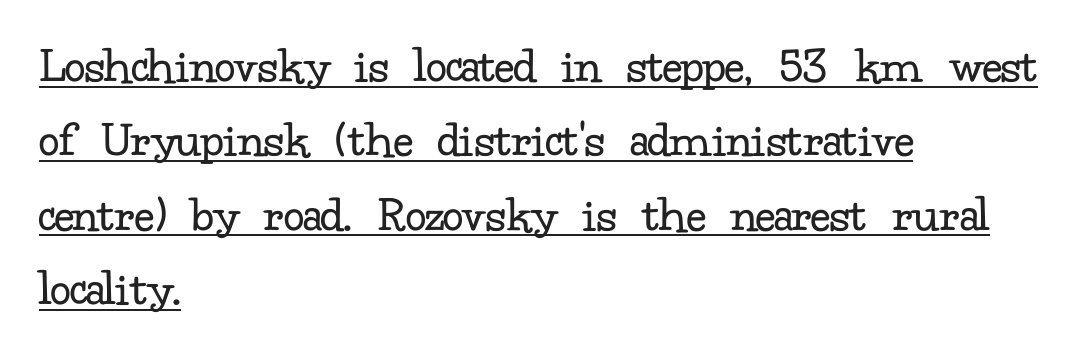
{"serif": "yes", "italic": "no", "bold": "no", "weight": "regular", "width": "normal", "stroke_contrast": "low", "x_height": "small", "monospaced": "no", "underline": "yes", "align": "left", "line_spacing": "normal", "line_spacing_ratio": 1.43, "letter_spacing": "normal", "letter_spacing_em": 0.0, "glyph_px": 52}
